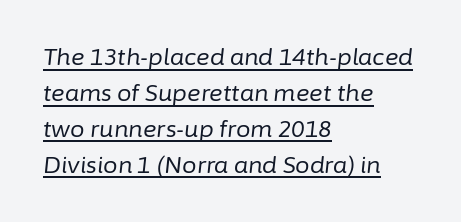
The words here are underlined. Would a proofreader flag this as italicized? Yes. Where is the straight margin? On the left. Look at the tracking — it's just the regular setting, nothing added.
